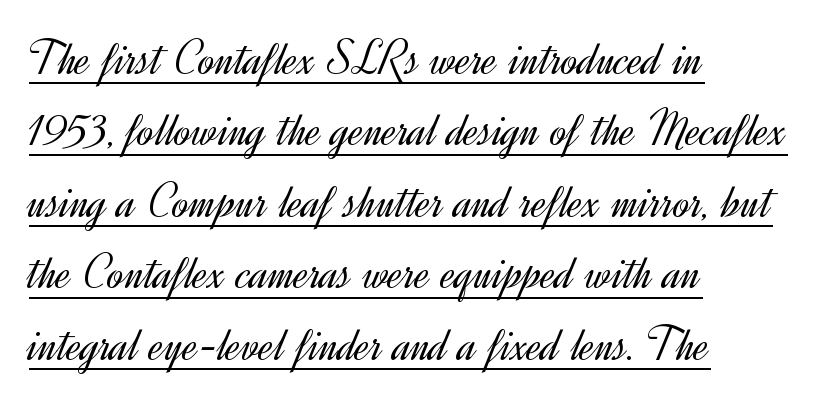
Q: Is the text bold? A: No.
Q: Is the text italic (slanted)? A: Yes.
Q: Is the typeface a serif or a sans-serif typeface? A: Sans-serif.
Q: Is the text underlined? A: Yes.
Q: How is the paragraph aligned? A: Left-aligned.
Q: Is the spacing between letters normal or unusually wide? A: Normal.
Q: Is the spacing between lines tight, normal or loose? A: Normal.
Q: Width (condensed, normal, or wide)? A: Normal.
Q: x-height? A: Small.
Q: Monospaced? A: No.
